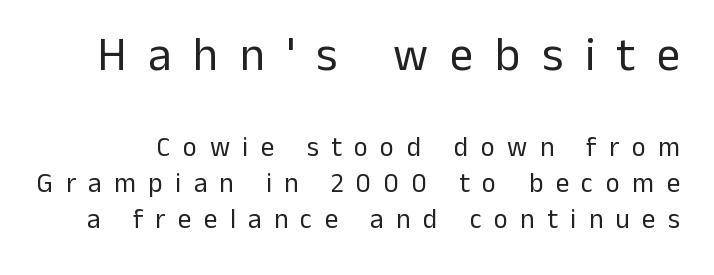
The image shows 47 px regular-weight sans-serif type, upright; set normal line spacing (1.34x), unusually wide letter spacing (+0.46 em), not underlined; the first (top) block is 1.74x larger; low stroke contrast and a medium x-height.
